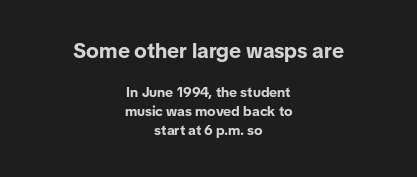
Teacher's note: observe the equal gaps on both sides — that is centered alignment. Look at the stroke-to-counter ratio: heavy, a bold. A bare baseline throughout the passage. Honestly, the row spacing looks completely unremarkable. Honestly, the letter spacing is just normal — you wouldn't notice it.
